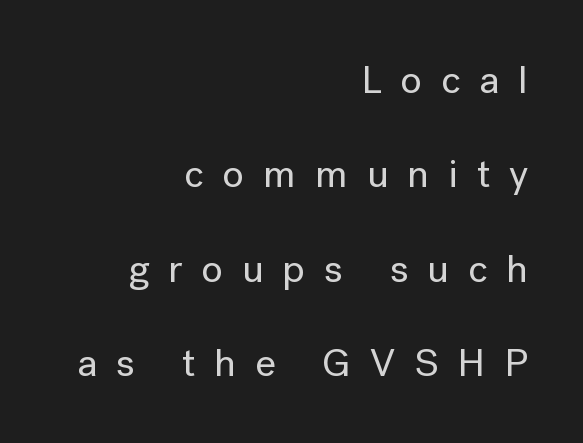
Each row of text sits above clean, open space. The text was rendered using a sans face with plain stroke endings. Characters remain perfectly vertical along every line. Someone cranked the tracking dial way up on this one. Each letter keeps its own natural width here, so spacing adapts to shape. You could fit nearly another row in the gap between these rows.
